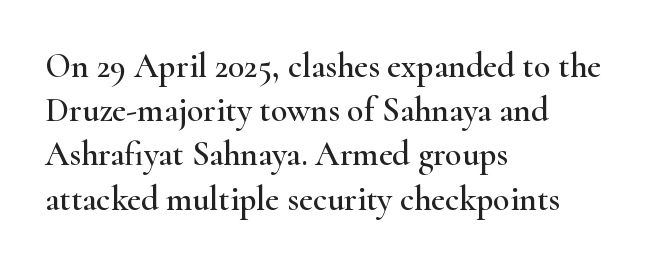
Q: Is the text italic (slanted)? A: No, it is upright.
Q: Is the typeface a serif or a sans-serif typeface? A: Serif.
Q: Is the text underlined? A: No.
Q: How is the paragraph aligned? A: Left-aligned.
Q: Is the spacing between letters normal or unusually wide? A: Normal.
Q: Is the spacing between lines tight, normal or loose? A: Normal.
Q: Width (condensed, normal, or wide)? A: Wide.
Q: Stroke contrast? A: High.
Q: x-height? A: Small.
Q: Monospaced? A: No.
